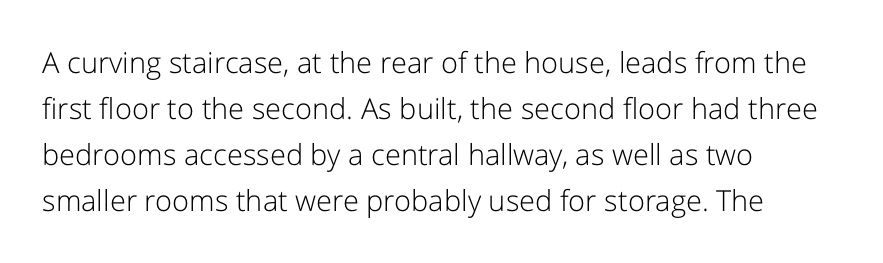
Compared with typical paragraphs, the rows here are spaced about the same. A clean baseline with only descenders dipping below it. You could not count columns in this text — the font is proportionally spaced. In terms of posture, this sample is upright. This is sans-serif lettering, the kind often seen on screens and signage.
